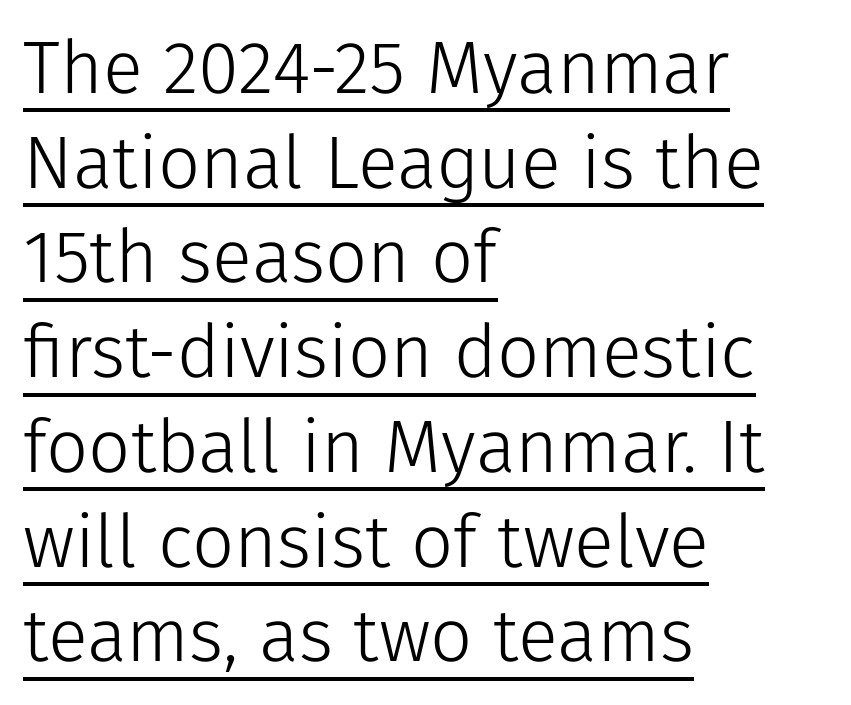
Q: Is the text bold? A: No.
Q: Is the text italic (slanted)? A: No, it is upright.
Q: Is the typeface a serif or a sans-serif typeface? A: Sans-serif.
Q: Is the text underlined? A: Yes.
Q: How is the paragraph aligned? A: Left-aligned.
Q: Is the spacing between letters normal or unusually wide? A: Normal.
Q: Is the spacing between lines tight, normal or loose? A: Normal.
Q: Width (condensed, normal, or wide)? A: Normal.
Q: Stroke contrast? A: Low.
Q: x-height? A: Medium.
Q: Monospaced? A: No.
